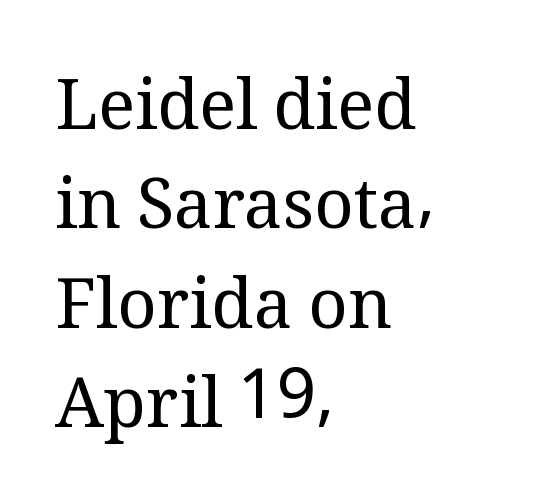
Q: Is the text bold? A: No.
Q: Is the text italic (slanted)? A: No, it is upright.
Q: Is the typeface a serif or a sans-serif typeface? A: Serif.
Q: Is the text underlined? A: No.
Q: How is the paragraph aligned? A: Left-aligned.
Q: Is the spacing between letters normal or unusually wide? A: Normal.
Q: Is the spacing between lines tight, normal or loose? A: Normal.
Q: Width (condensed, normal, or wide)? A: Normal.
Q: Stroke contrast? A: Medium.
Q: x-height? A: Medium.
Q: Monospaced? A: No.
